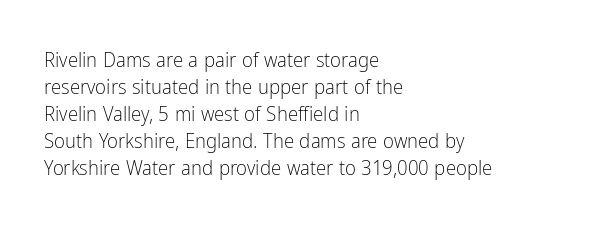
The image shows 21 px text type, upright; set left-aligned, normal line spacing (1.29x), normal letter spacing, not underlined.
